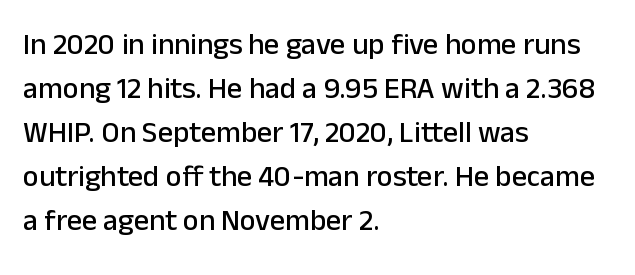
The zone under the glyphs is completely vacant. Nothing unusual about the tracking: characters are spaced as the font intends. Regular leading. Each letter keeps its own natural width here, so spacing adapts to shape.
